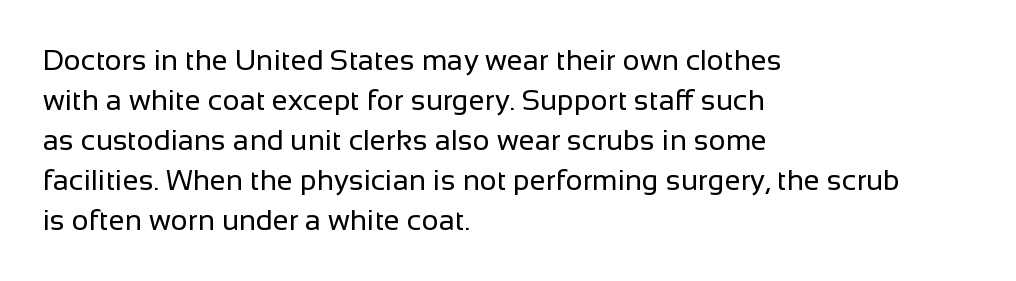
The glyphs in this specimen are sans serif. Here the designer chose a conventional face with non-uniform glyph widths. Stroke mass is kept to a normal reading level or below. The passage shown has conventional tracking throughout. Decoration check: the copy has no underline.
